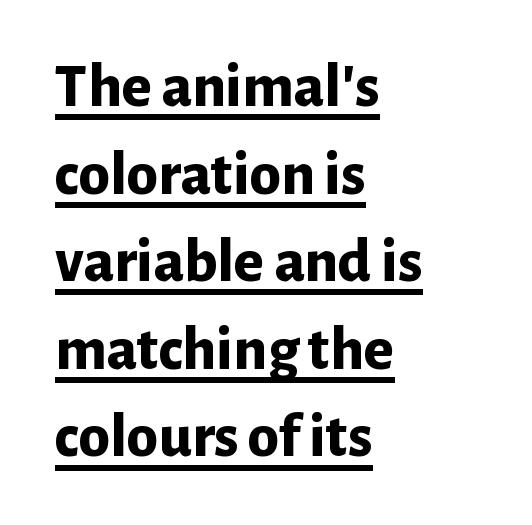
Q: Is the text bold? A: Yes.
Q: Is the text italic (slanted)? A: No, it is upright.
Q: Is the typeface a serif or a sans-serif typeface? A: Sans-serif.
Q: Is the text underlined? A: Yes.
Q: How is the paragraph aligned? A: Left-aligned.
Q: Is the spacing between letters normal or unusually wide? A: Normal.
Q: Is the spacing between lines tight, normal or loose? A: Normal.
Q: Width (condensed, normal, or wide)? A: Normal.
Q: Stroke contrast? A: Low.
Q: x-height? A: Medium.
Q: Monospaced? A: No.
